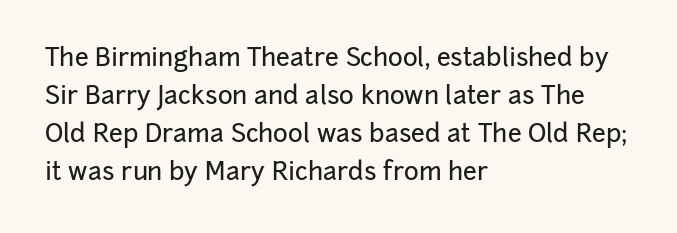
The image shows 25 px text type, upright; set left-aligned, normal line spacing (1.52x), normal letter spacing, not underlined.
